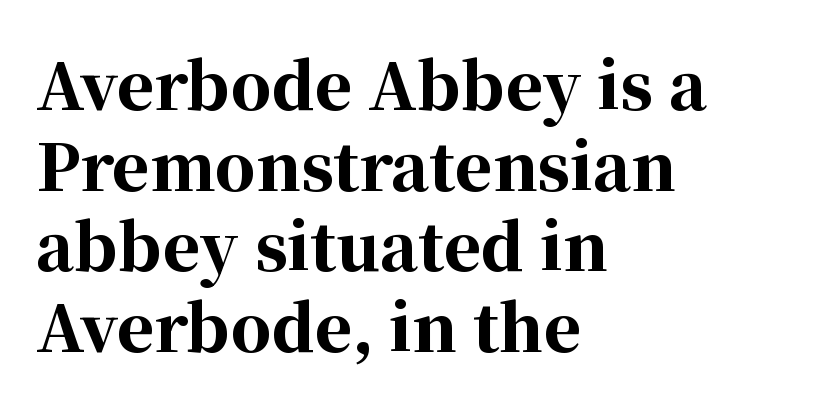
{"serif": "yes", "italic": "no", "bold": "yes", "weight": "bold", "width": "normal", "stroke_contrast": "high", "x_height": "medium", "monospaced": "no", "underline": "no", "align": "left", "line_spacing": "normal", "line_spacing_ratio": 1.26, "letter_spacing": "normal", "letter_spacing_em": 0.0, "glyph_px": 64}
